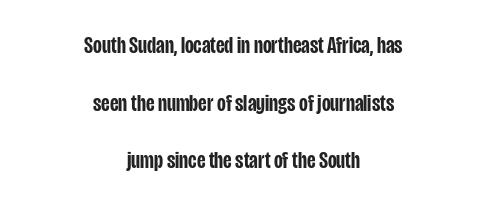
The space directly below the letters is spotless. Typeset on center — no edge is straight. The lettering stays uniformly vertical, giving the passage a roman look. The lines are spread far apart with generous leading. Tracking value appears to be zero — textbook default spacing.
